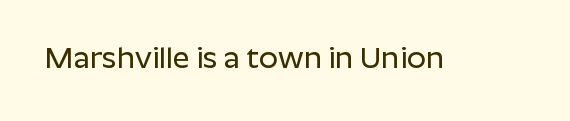
Rendered with straight, roman letterforms. Clear beneath every line of the passage. Short note: letters normally spaced. The letters advance in unequal steps, a hallmark of proportional type.
